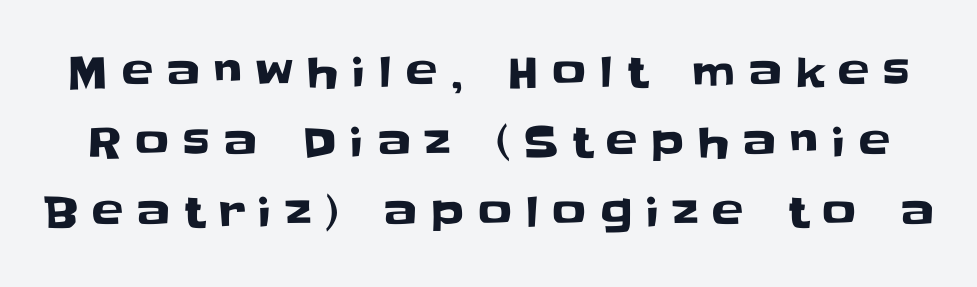
{"serif": "no", "italic": "no", "width": "normal", "stroke_contrast": "low", "x_height": "large", "monospaced": "no", "underline": "no", "line_spacing": "normal", "line_spacing_ratio": 1.67, "letter_spacing": "wide", "letter_spacing_em": 0.33, "glyph_px": 42}
